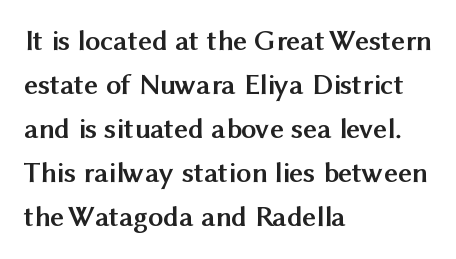
Q: Is the text bold? A: Yes.
Q: Is the text italic (slanted)? A: No, it is upright.
Q: Is the typeface a serif or a sans-serif typeface? A: Sans-serif.
Q: Is the text underlined? A: No.
Q: How is the paragraph aligned? A: Left-aligned.
Q: Is the spacing between letters normal or unusually wide? A: Normal.
Q: Is the spacing between lines tight, normal or loose? A: Normal.
Q: Width (condensed, normal, or wide)? A: Normal.
Q: Stroke contrast? A: Medium.
Q: x-height? A: Medium.
Q: Monospaced? A: No.
